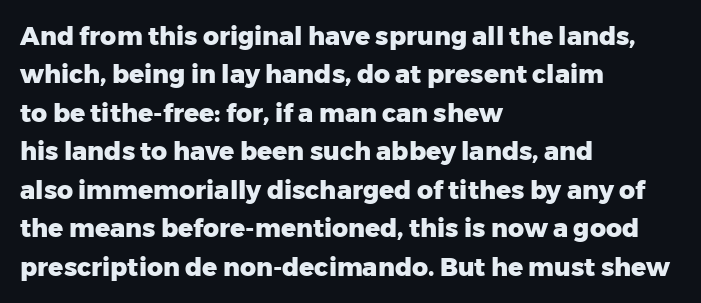
The image shows 25 px bold type, upright; set left-aligned, normal line spacing (1.54x), normal letter spacing, not underlined.
